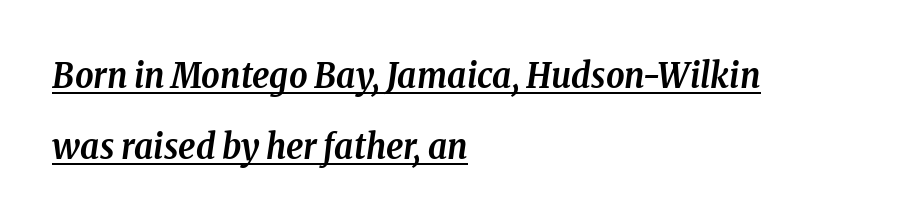
{"serif": "yes", "italic": "yes", "lean": "right", "slant_degrees": 8, "bold": "yes", "weight": "semibold", "width": "condensed", "stroke_contrast": "low", "x_height": "medium", "monospaced": "no", "underline": "yes", "align": "left", "line_spacing": "loose", "line_spacing_ratio": 1.97, "letter_spacing": "normal", "letter_spacing_em": 0.0, "glyph_px": 36}
